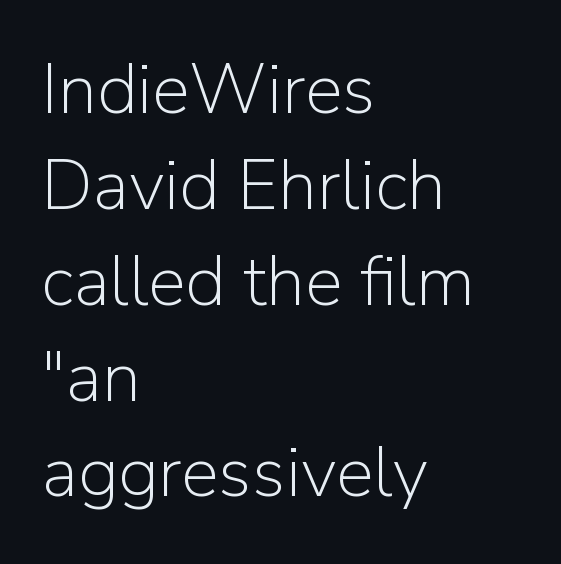
{"serif": "no", "italic": "no", "bold": "no", "weight": "light", "width": "normal", "stroke_contrast": "low", "x_height": "medium", "monospaced": "no", "underline": "no", "align": "left", "line_spacing": "normal", "line_spacing_ratio": 1.35, "letter_spacing": "normal", "letter_spacing_em": 0.0, "glyph_px": 71}
